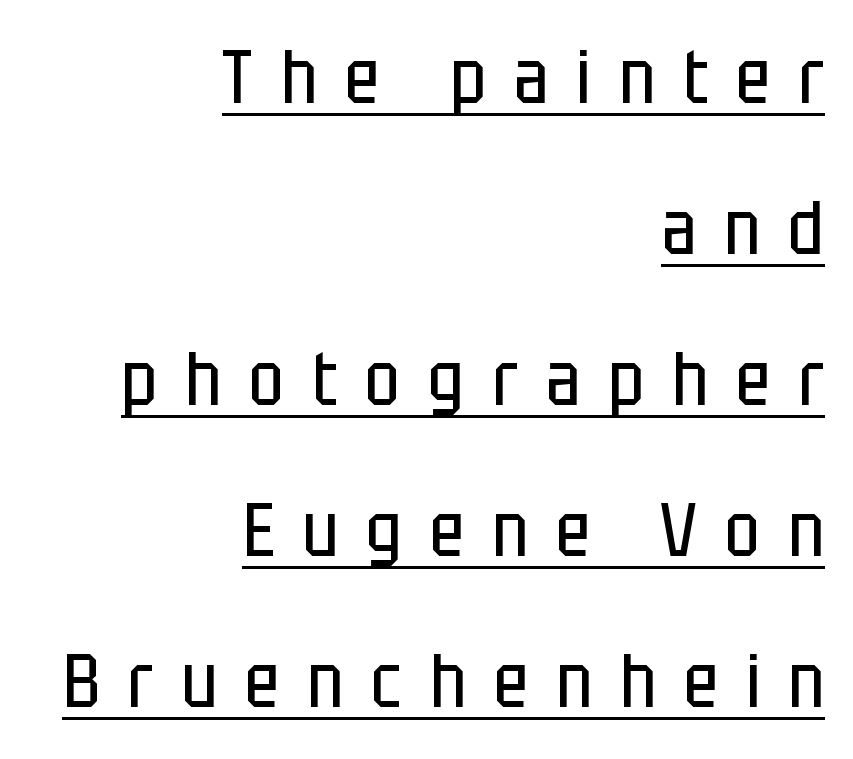
Airy leading. Is this a fixed-width face? No — the glyphs have proportional, varying widths. This sample carries an underscore along the baseline area. Stroke terminals: plain, sans-serif.
